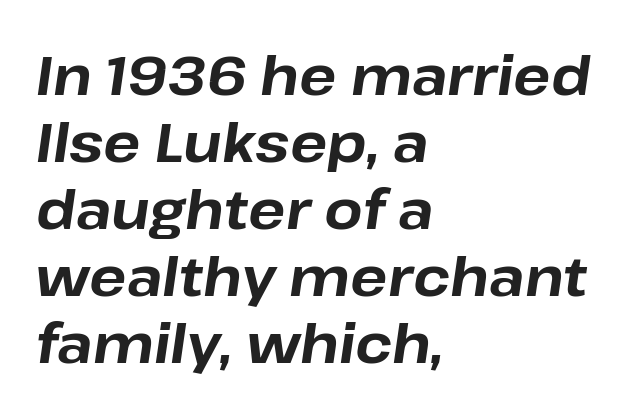
On the weight axis this lands at bold, roughly 700. Teacher's note: observe the even left margin — that is flush-left alignment. You can tell it's italic because the verticals aren't actually vertical. Letters rest on an invisible, unmarked baseline. A typesetter would call this zero additional tracking. Is this a fixed-width face? No — the glyphs have proportional, varying widths.
